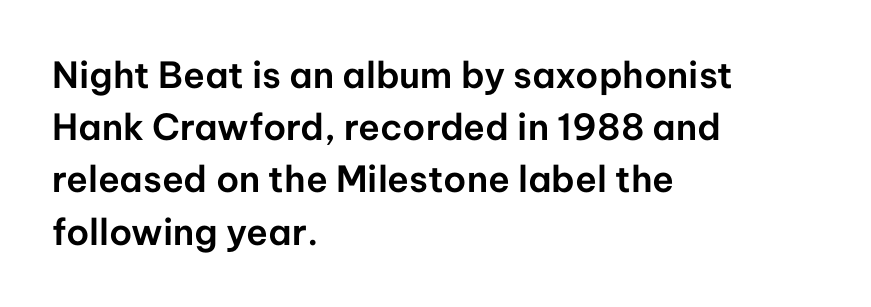
The image shows 36 px sans-serif type, upright; set left-aligned, normal line spacing (1.45x), normal letter spacing, not underlined; low stroke contrast and a medium x-height.
